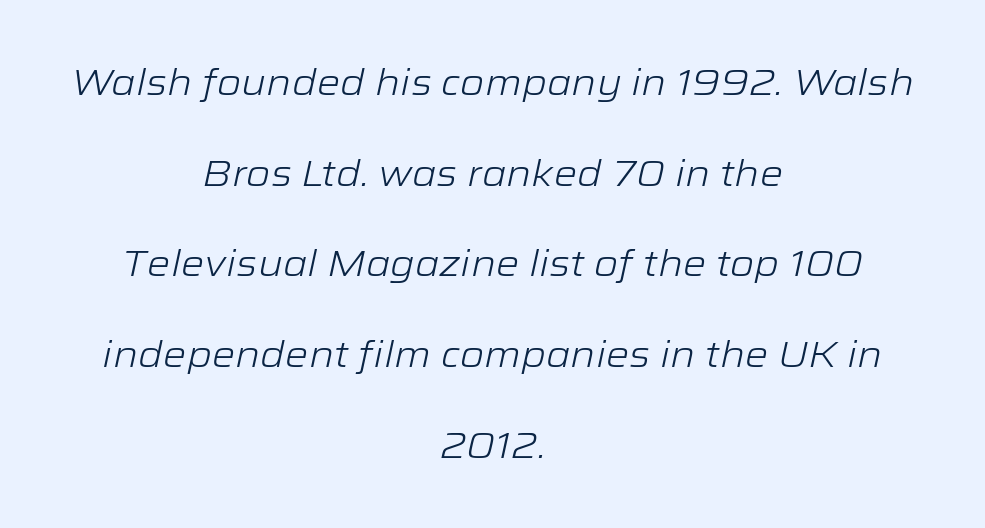
Any mark beneath the type? The region is blank. It's the slanting kind of type. Characters follow at the spacing the type designer built in. This reads as an unemphasized weight, regular at the heaviest.
